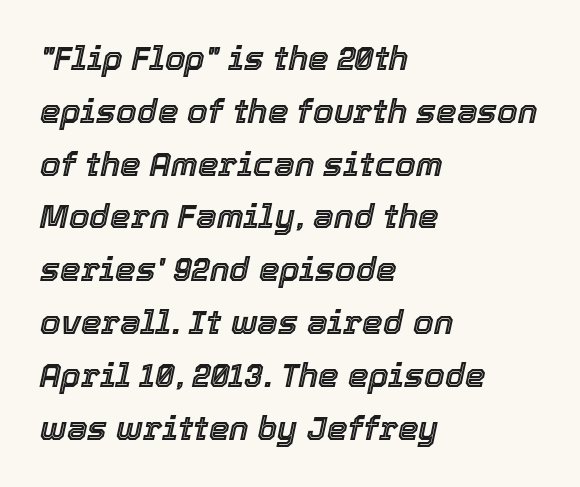
{"italic": "yes", "lean": "right", "slant_degrees": 12, "width": "normal", "x_height": "medium", "monospaced": "no", "underline": "no", "align": "left", "line_spacing": "normal", "line_spacing_ratio": 1.6, "letter_spacing": "normal", "letter_spacing_em": 0.0, "glyph_px": 33}
